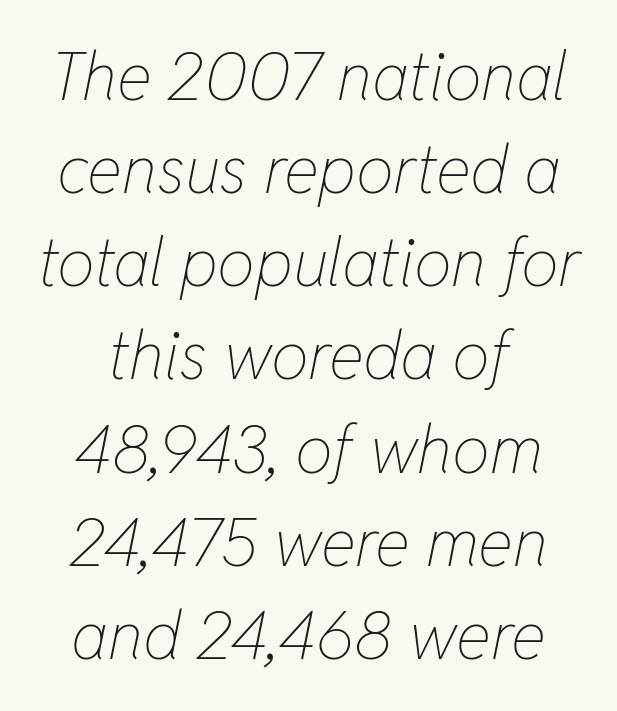
{"italic": "yes", "lean": "right", "slant_degrees": 11, "bold": "no", "weight": "thin", "width": "condensed", "stroke_contrast": "low", "x_height": "medium", "monospaced": "no", "underline": "no", "align": "center", "line_spacing": "normal", "line_spacing_ratio": 1.39, "letter_spacing": "normal", "letter_spacing_em": 0.0, "glyph_px": 67}
